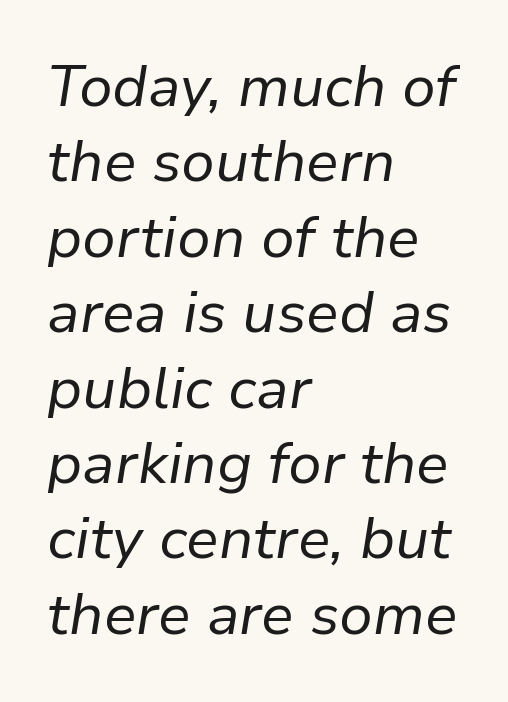
{"italic": "yes", "lean": "right", "slant_degrees": 9, "bold": "no", "weight": "regular", "width": "normal", "stroke_contrast": "low", "x_height": "medium", "monospaced": "no", "underline": "no", "align": "left", "line_spacing": "normal", "line_spacing_ratio": 1.3, "letter_spacing": "normal", "letter_spacing_em": 0.0, "glyph_px": 58}
